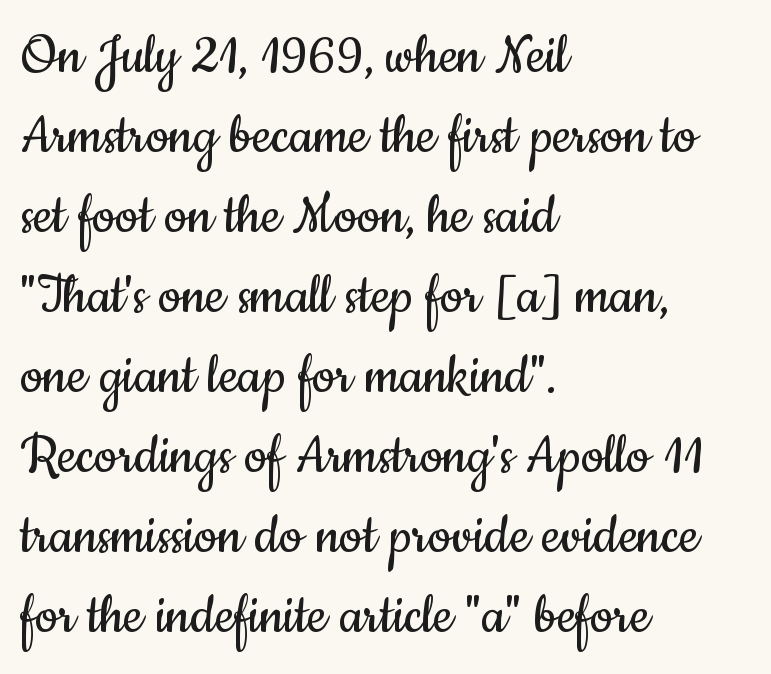
Is this a heavy cut? Hardly; it is regular or lighter. Regarding leading, the lines here are spaced in the standard way. Compared with a centered layout, this one pins lines to the left instead. This rendering employs a face without finishing strokes, i.e., a sans-serif. Look at the tracking — it's just the regular setting, nothing added.
